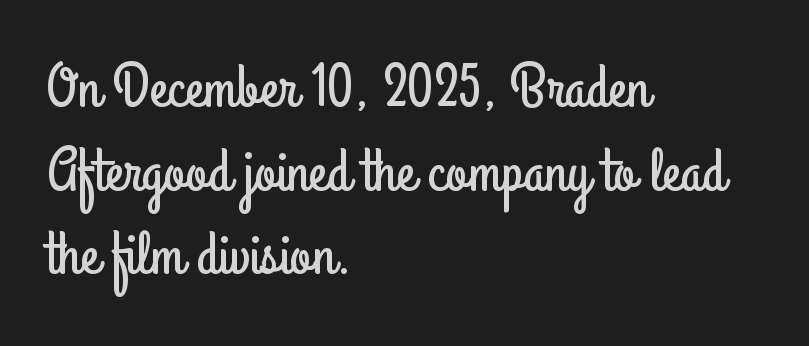
{"serif": "no", "width": "condensed", "stroke_contrast": "low", "x_height": "small", "monospaced": "no", "underline": "no", "align": "left", "line_spacing": "normal", "line_spacing_ratio": 1.37, "letter_spacing": "normal", "letter_spacing_em": 0.0, "glyph_px": 61}
